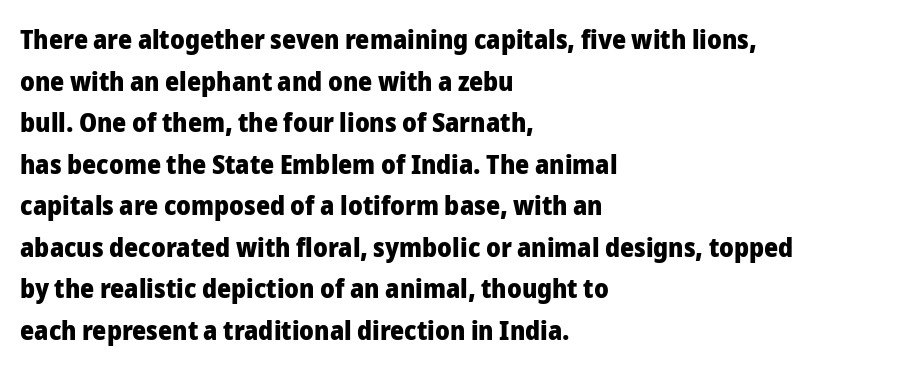
Q: Is the text bold? A: Yes.
Q: Is the text italic (slanted)? A: No, it is upright.
Q: Is the text underlined? A: No.
Q: How is the paragraph aligned? A: Left-aligned.
Q: Is the spacing between letters normal or unusually wide? A: Normal.
Q: Is the spacing between lines tight, normal or loose? A: Normal.
